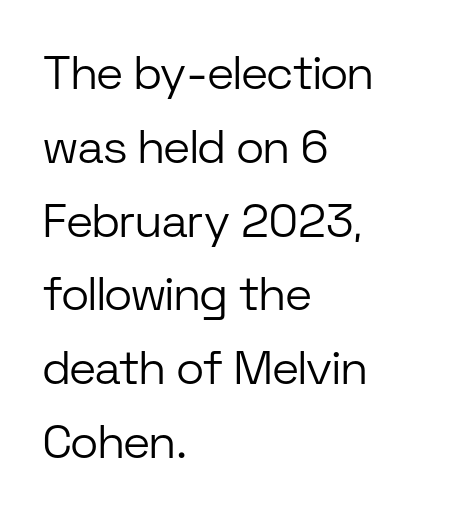
Q: Is the text bold? A: No.
Q: Is the text italic (slanted)? A: No, it is upright.
Q: Is the typeface a serif or a sans-serif typeface? A: Sans-serif.
Q: Is the text underlined? A: No.
Q: How is the paragraph aligned? A: Left-aligned.
Q: Is the spacing between letters normal or unusually wide? A: Normal.
Q: Is the spacing between lines tight, normal or loose? A: Normal.
Q: Width (condensed, normal, or wide)? A: Normal.
Q: Stroke contrast? A: Low.
Q: x-height? A: Medium.
Q: Monospaced? A: No.
